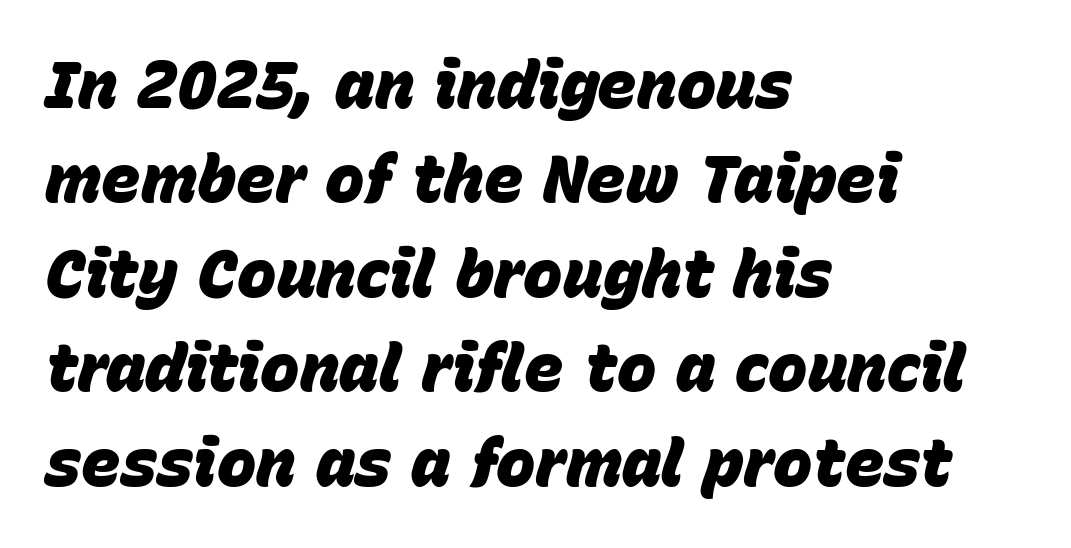
Q: Is the text bold? A: Yes.
Q: Is the text italic (slanted)? A: Yes, it leans right by about 15 degrees.
Q: Is the text underlined? A: No.
Q: How is the paragraph aligned? A: Left-aligned.
Q: Is the spacing between letters normal or unusually wide? A: Normal.
Q: Is the spacing between lines tight, normal or loose? A: Normal.
Q: Width (condensed, normal, or wide)? A: Normal.
Q: Stroke contrast? A: Low.
Q: x-height? A: Large.
Q: Monospaced? A: No.
